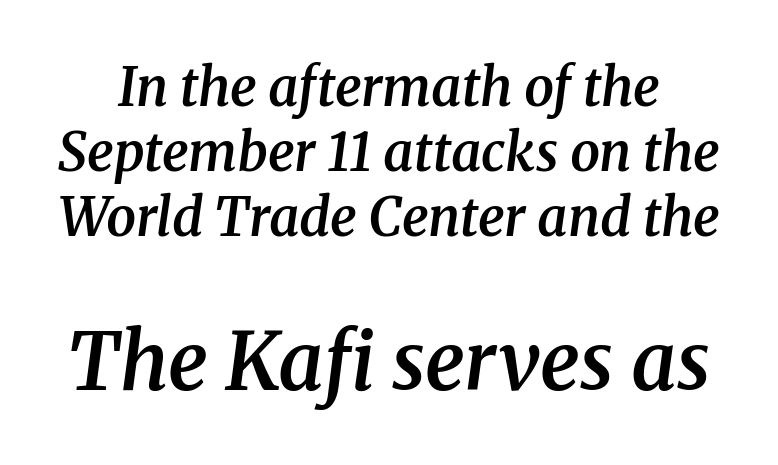
{"serif": "yes", "italic": "yes", "lean": "right", "slant_degrees": 8, "bold": "semi", "weight": "semibold", "width": "normal", "stroke_contrast": "medium", "x_height": "medium", "monospaced": "no", "underline": "no", "line_spacing_ratio": 1.23, "letter_spacing": "normal", "letter_spacing_em": 0.0, "larger_block": "second", "size_ratio": 1.49, "glyph_px": 79}
